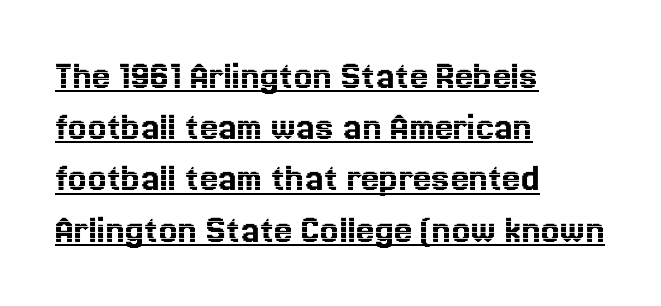
{"italic": "no", "width": "normal", "x_height": "medium", "monospaced": "no", "underline": "yes", "align": "left", "line_spacing": "normal", "line_spacing_ratio": 1.25, "letter_spacing": "normal", "letter_spacing_em": 0.0, "glyph_px": 41}
